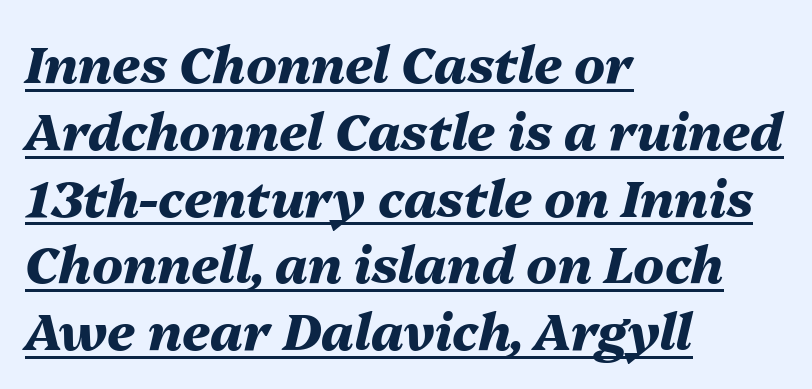
The image shows 51 px heavy type, italic (leaning right); set left-aligned, normal line spacing (1.31x), normal letter spacing, underlined; medium stroke contrast and a medium x-height.
